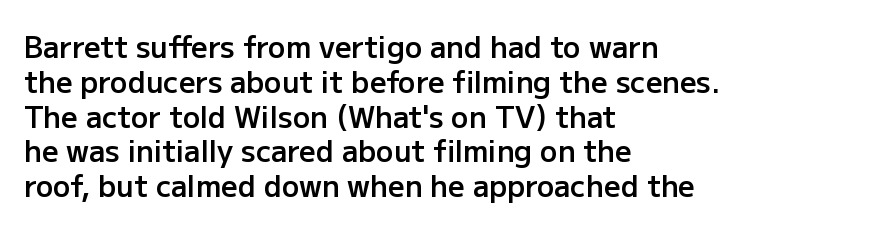
{"serif": "no", "italic": "no", "bold": "semi", "weight": "semibold", "width": "normal", "stroke_contrast": "low", "x_height": "medium", "monospaced": "no", "underline": "no", "align": "left", "line_spacing_ratio": 1.2, "letter_spacing": "normal", "letter_spacing_em": 0.0, "glyph_px": 29}
